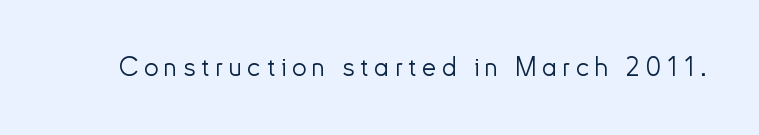
Q: Is the text bold? A: No.
Q: Is the text italic (slanted)? A: No, it is upright.
Q: Is the text underlined? A: No.
Q: Is the spacing between letters normal or unusually wide? A: Unusually wide.
